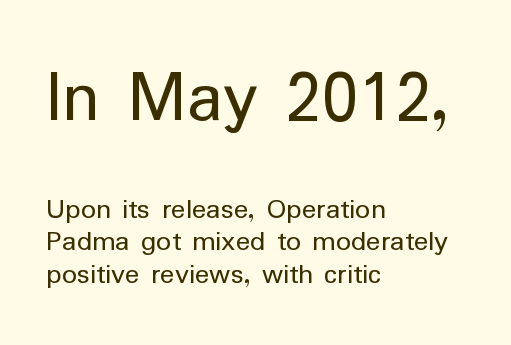
Q: Is the text bold? A: No.
Q: Is the text italic (slanted)? A: No, it is upright.
Q: Is the typeface a serif or a sans-serif typeface? A: Sans-serif.
Q: Is the text underlined? A: No.
Q: How is the paragraph aligned? A: Left-aligned.
Q: Is the spacing between letters normal or unusually wide? A: Normal.
Q: Is the spacing between lines tight, normal or loose? A: Tight.
Q: Which block of text is set in a larger size, the first (top) or the second (bottom)? A: The first (top) one.
Q: Width (condensed, normal, or wide)? A: Normal.
Q: Stroke contrast? A: Low.
Q: x-height? A: Medium.
Q: Monospaced? A: No.
